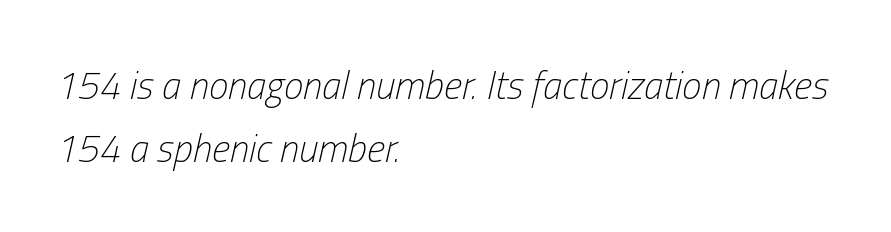
Here the designer chose a conventional face with non-uniform glyph widths. Vertical stems look standard width or narrower in stroke. Horizontal alignment here is leftward, the default for most running prose. Lines of text with bare space underneath.
